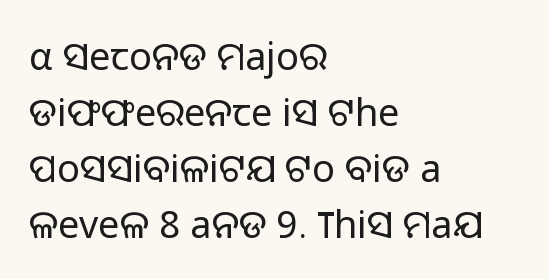
Q: Is the text bold? A: No.
Q: Is the text italic (slanted)? A: No, it is upright.
Q: Is the typeface a serif or a sans-serif typeface? A: Sans-serif.
Q: Is the text underlined? A: No.
Q: How is the paragraph aligned? A: Left-aligned.
Q: Is the spacing between letters normal or unusually wide? A: Normal.
Q: Is the spacing between lines tight, normal or loose? A: Normal.
Q: Width (condensed, normal, or wide)? A: Normal.
Q: Stroke contrast? A: Low.
Q: x-height? A: Medium.
Q: Monospaced? A: No.
